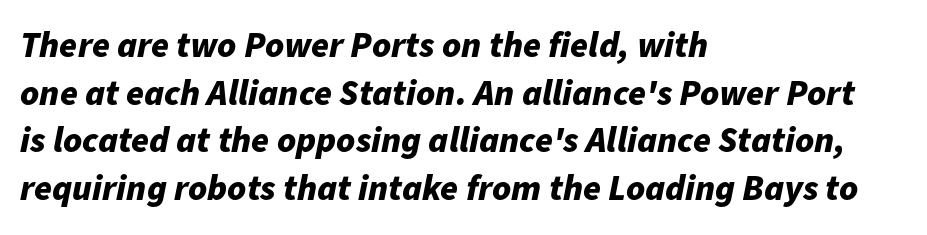
The image shows 36 px bold type, italic (leaning right); set left-aligned, normal line spacing (1.32x), normal letter spacing, not underlined; low stroke contrast and a medium x-height.
